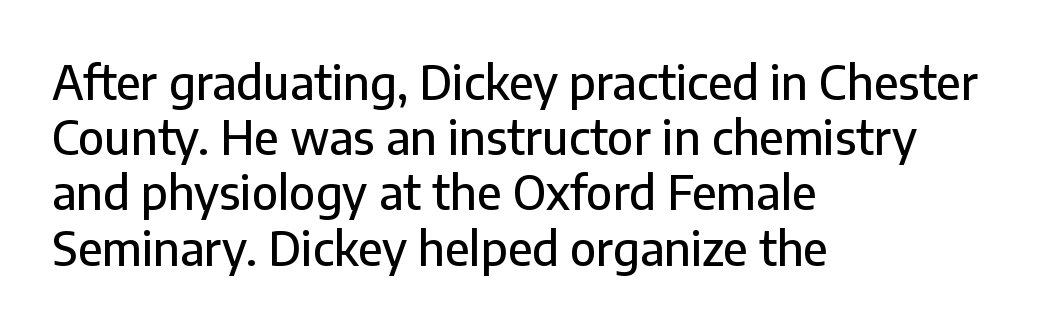
{"serif": "no", "italic": "no", "width": "normal", "stroke_contrast": "low", "x_height": "medium", "monospaced": "no", "underline": "no", "align": "left", "line_spacing_ratio": 1.2, "letter_spacing": "normal", "letter_spacing_em": 0.0, "glyph_px": 46}
